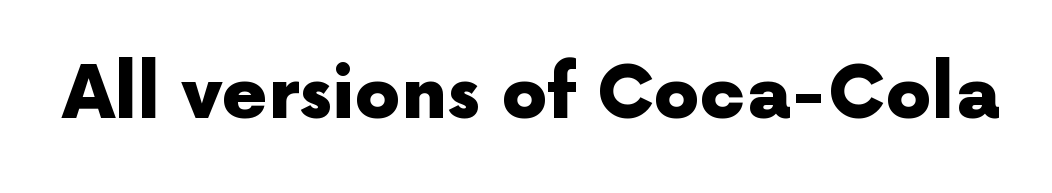
The zone under the glyphs is completely vacant. Is the letter spacing exaggerated? No — it looks like the ordinary default. Set as a true bold cut, around the 700 mark. Do the characters align in a grid? No, the font is proportional. Nope, no serifs anywhere on these letters. The specimen reads as upright at a glance.
